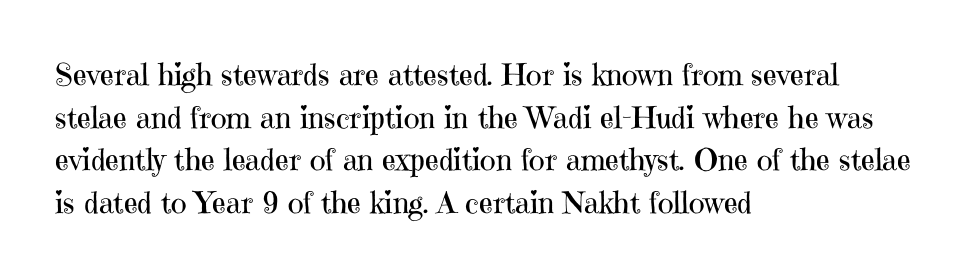
The image shows 30 px regular-weight serif type, upright; set left-aligned, normal line spacing (1.42x), normal letter spacing, not underlined; high stroke contrast and a medium x-height.
